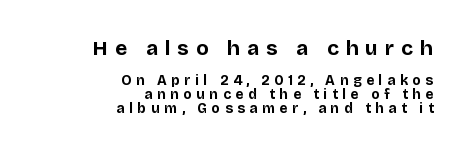
Rows of type sit shoulder to shoulder in the vertical direction. Tall strokes in this sample are plumb rather than angled. The compositor pushed each line to the right boundary. Spacing between characters has been opened up far beyond the box default. Only glyphs here, with clear space below each row.
